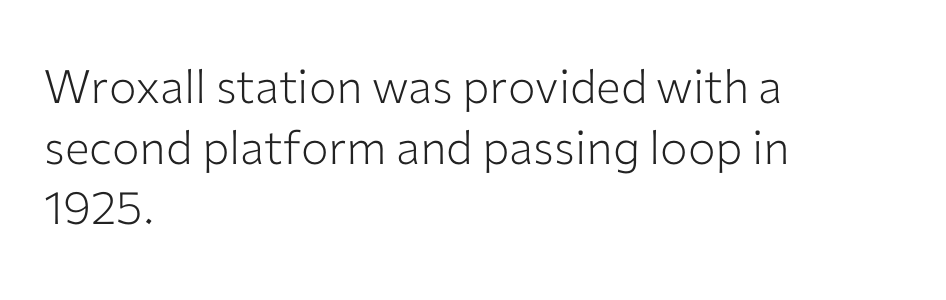
Posture: vertical. Leading: standard. The rendering anchors every line to the left-hand side. Serifs: no, the terminals of the letterforms are clean. You could call the tracking neutral — neither tight nor loose. These lines are rendered in a variable-pitch font.
